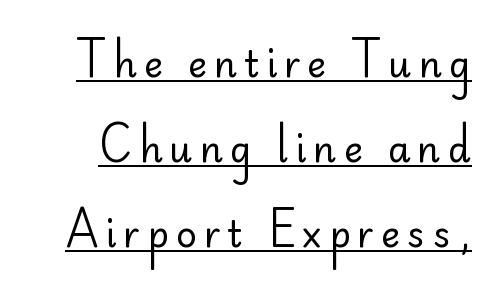
Q: Is the text bold? A: No.
Q: Is the text italic (slanted)? A: No, it is upright.
Q: Is the typeface a serif or a sans-serif typeface? A: Sans-serif.
Q: Is the text underlined? A: Yes.
Q: Is the spacing between letters normal or unusually wide? A: Unusually wide.
Q: Is the spacing between lines tight, normal or loose? A: Loose.
Q: Width (condensed, normal, or wide)? A: Normal.
Q: Stroke contrast? A: Low.
Q: x-height? A: Small.
Q: Monospaced? A: No.
